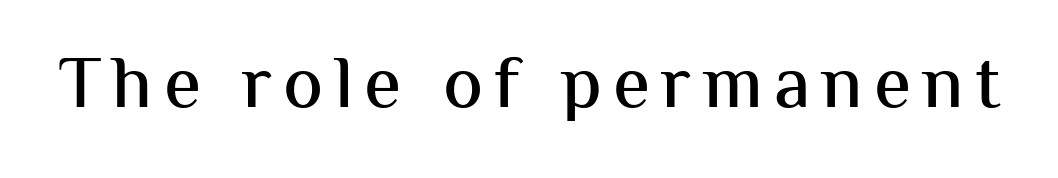
{"serif": "no", "italic": "no", "width": "normal", "stroke_contrast": "medium", "x_height": "medium", "monospaced": "no", "underline": "no", "glyph_px": 75}
